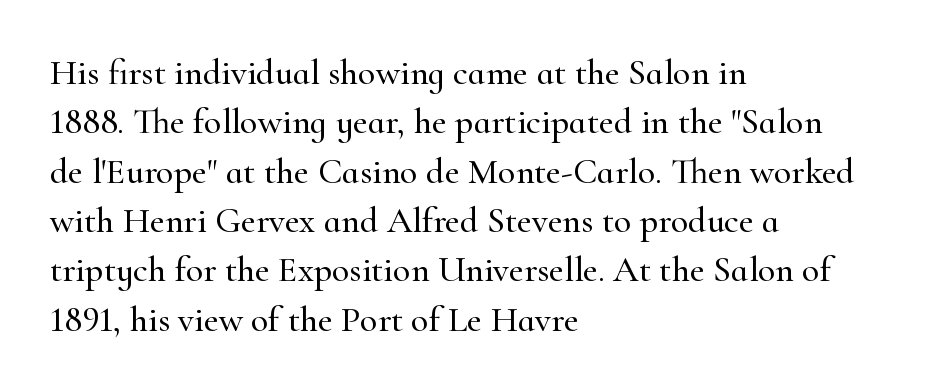
Q: Is the text italic (slanted)? A: No, it is upright.
Q: Is the typeface a serif or a sans-serif typeface? A: Serif.
Q: Is the text underlined? A: No.
Q: How is the paragraph aligned? A: Left-aligned.
Q: Is the spacing between letters normal or unusually wide? A: Normal.
Q: Is the spacing between lines tight, normal or loose? A: Normal.
Q: Width (condensed, normal, or wide)? A: Normal.
Q: Stroke contrast? A: High.
Q: x-height? A: Small.
Q: Monospaced? A: No.
